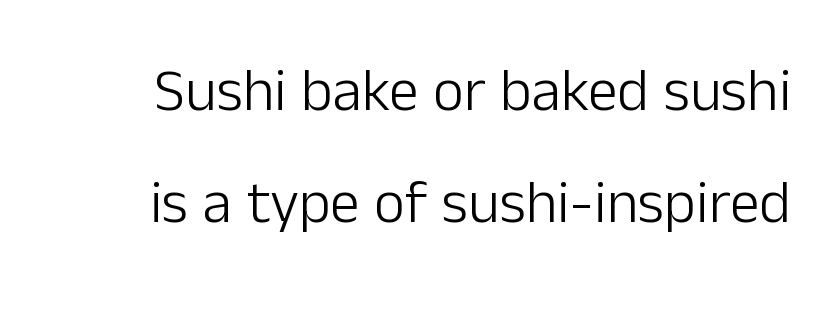
{"serif": "no", "italic": "no", "bold": "no", "weight": "light", "width": "normal", "stroke_contrast": "low", "x_height": "medium", "monospaced": "no", "underline": "no", "line_spacing_ratio": 1.87, "letter_spacing": "normal", "letter_spacing_em": 0.0, "glyph_px": 60}
